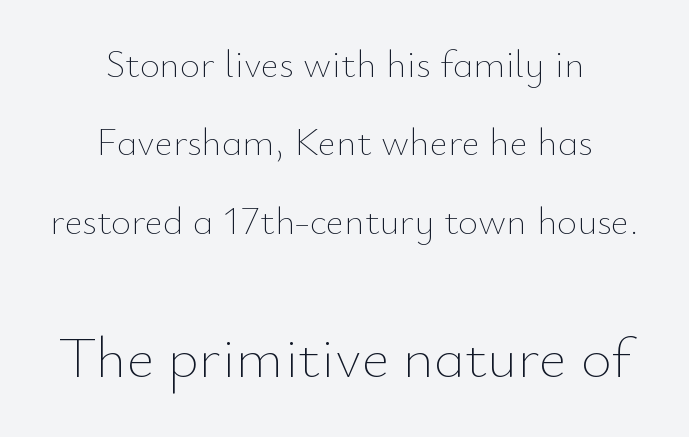
The image shows 59 px thin type, upright; set centered, loose line spacing (2.01x), normal letter spacing, not underlined; the second (bottom) block is 1.51x larger; low stroke contrast and a small x-height.
